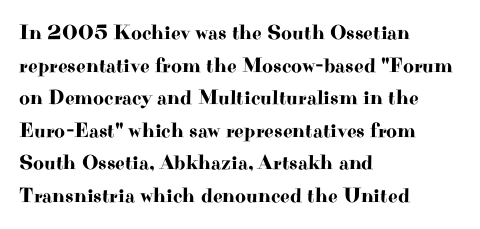
Q: Is the text italic (slanted)? A: No, it is upright.
Q: Is the text underlined? A: No.
Q: How is the paragraph aligned? A: Left-aligned.
Q: Is the spacing between letters normal or unusually wide? A: Normal.
Q: Is the spacing between lines tight, normal or loose? A: Normal.
